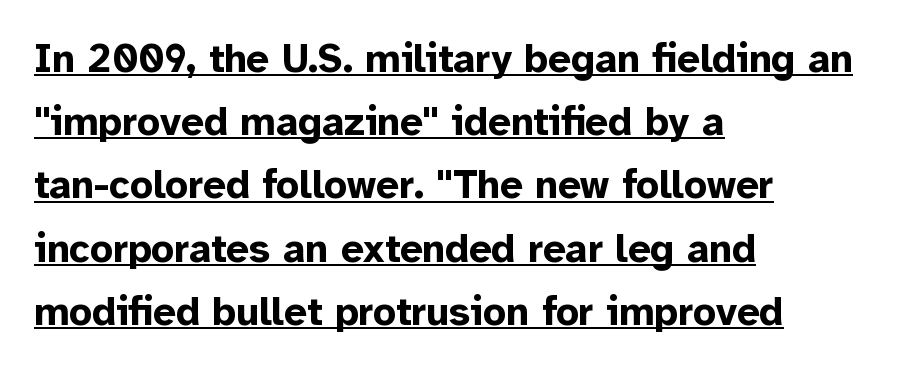
{"serif": "no", "italic": "no", "bold": "yes", "weight": "bold", "width": "normal", "stroke_contrast": "low", "x_height": "medium", "monospaced": "no", "underline": "yes", "align": "left", "line_spacing": "normal", "line_spacing_ratio": 1.58, "letter_spacing": "normal", "letter_spacing_em": 0.0, "glyph_px": 40}
